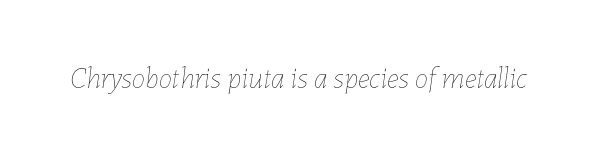
Q: Is the text bold? A: No.
Q: Is the text italic (slanted)? A: Yes, it leans right by about 7 degrees.
Q: Is the text underlined? A: No.
Q: Is the spacing between letters normal or unusually wide? A: Normal.
Q: Width (condensed, normal, or wide)? A: Normal.
Q: Stroke contrast? A: Low.
Q: x-height? A: Medium.
Q: Monospaced? A: No.
